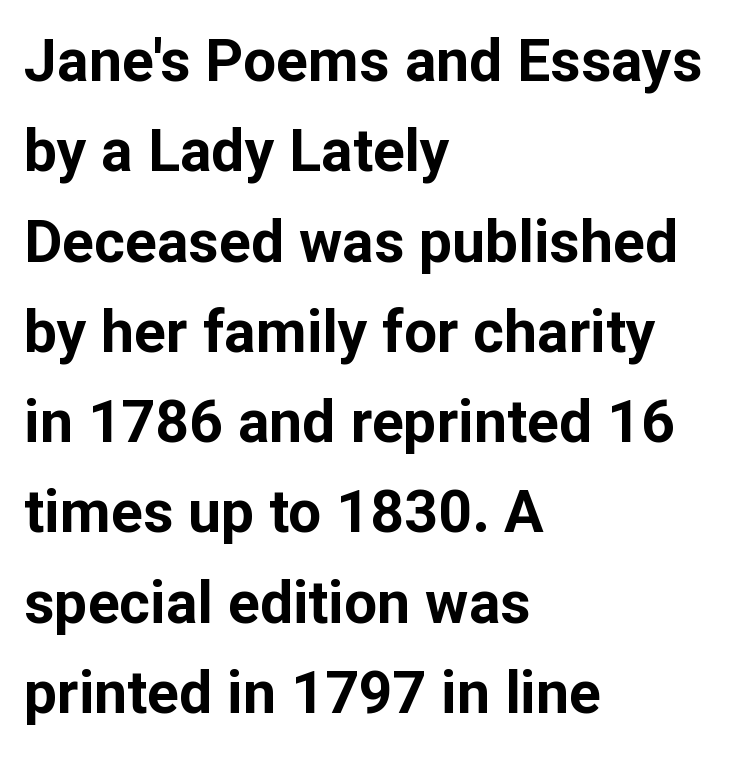
{"serif": "no", "italic": "no", "bold": "yes", "weight": "bold", "width": "normal", "stroke_contrast": "low", "x_height": "medium", "monospaced": "no", "underline": "no", "align": "left", "line_spacing": "normal", "line_spacing_ratio": 1.53, "letter_spacing": "normal", "letter_spacing_em": 0.0, "glyph_px": 59}
